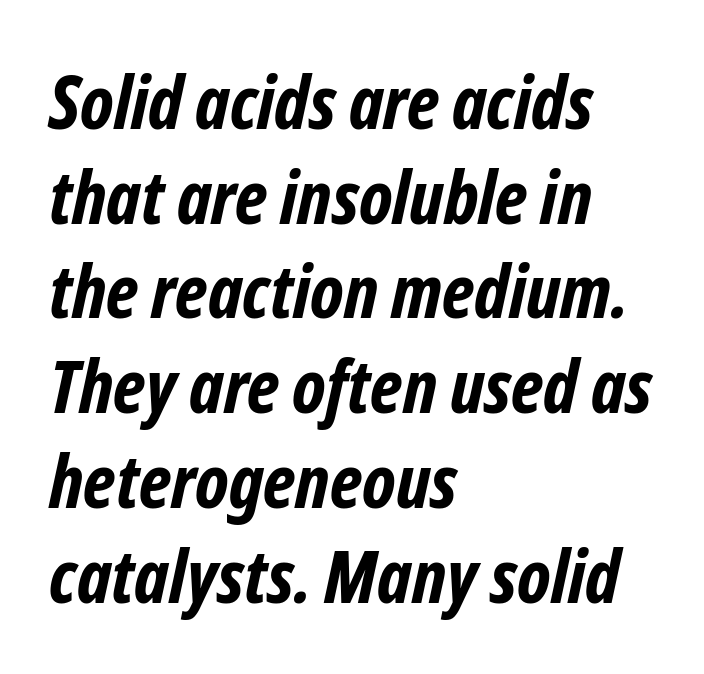
Is the type bold? Yes — the strokes are clearly thick and heavy. Line starts are locked; line ends wander. Vertical spacing — default. Each letter keeps its own natural width here, so spacing adapts to shape.
